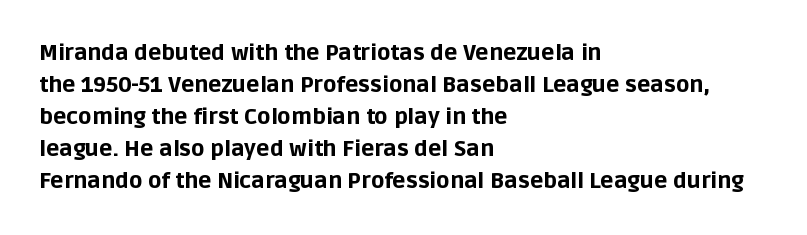
Q: Is the text bold? A: Yes.
Q: Is the text italic (slanted)? A: No, it is upright.
Q: Is the text underlined? A: No.
Q: How is the paragraph aligned? A: Left-aligned.
Q: Is the spacing between letters normal or unusually wide? A: Normal.
Q: Is the spacing between lines tight, normal or loose? A: Normal.
